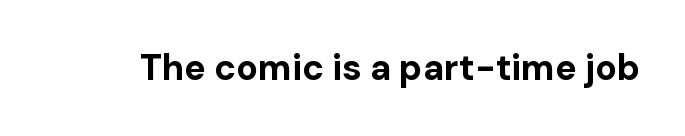
Q: Is the text bold? A: Yes.
Q: Is the text italic (slanted)? A: No, it is upright.
Q: Is the typeface a serif or a sans-serif typeface? A: Sans-serif.
Q: Is the text underlined? A: No.
Q: Is the spacing between letters normal or unusually wide? A: Normal.
Q: Width (condensed, normal, or wide)? A: Normal.
Q: Stroke contrast? A: Low.
Q: x-height? A: Medium.
Q: Monospaced? A: No.
